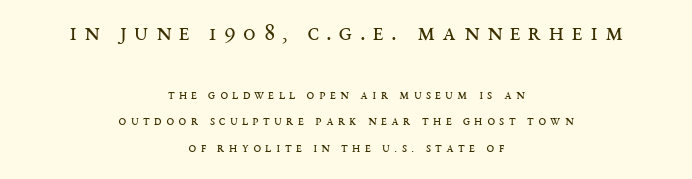
Q: Is the text bold? A: No.
Q: Is the text italic (slanted)? A: No, it is upright.
Q: Is the text underlined? A: No.
Q: How is the paragraph aligned? A: Centered.
Q: Is the spacing between letters normal or unusually wide? A: Unusually wide.
Q: Which block of text is set in a larger size, the first (top) or the second (bottom)? A: The first (top) one.
